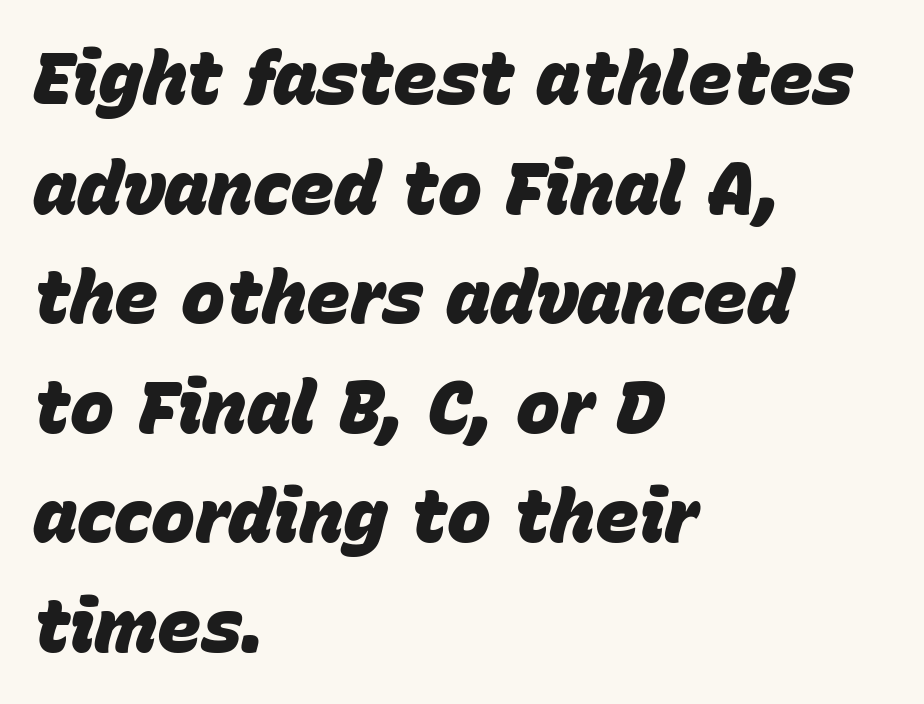
{"italic": "yes", "lean": "right", "slant_degrees": 15, "bold": "yes", "weight": "heavy", "width": "normal", "stroke_contrast": "low", "x_height": "large", "monospaced": "no", "underline": "no", "align": "left", "line_spacing": "normal", "line_spacing_ratio": 1.48, "letter_spacing": "normal", "letter_spacing_em": 0.0, "glyph_px": 74}
